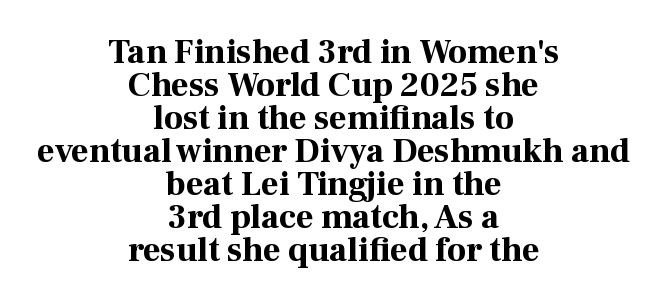
{"serif": "yes", "italic": "no", "bold": "yes", "weight": "bold", "width": "normal", "stroke_contrast": "high", "x_height": "medium", "monospaced": "no", "underline": "no", "align": "center", "line_spacing": "tight", "line_spacing_ratio": 0.97, "letter_spacing": "normal", "letter_spacing_em": 0.0, "glyph_px": 34}
